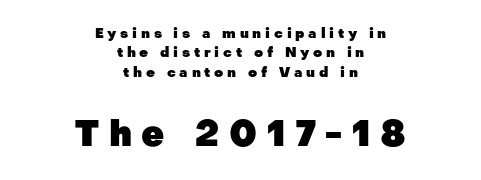
{"serif": "no", "italic": "no", "bold": "yes", "weight": "heavy", "width": "normal", "stroke_contrast": "low", "x_height": "medium", "monospaced": "no", "underline": "no", "align": "center", "line_spacing": "normal", "line_spacing_ratio": 1.38, "letter_spacing": "wide", "letter_spacing_em": 0.27, "larger_block": "second", "size_ratio": 2.57, "glyph_px": 36}
